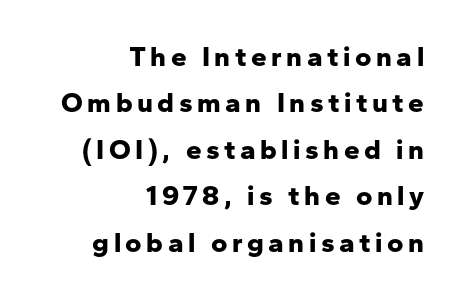
The image shows 28 px bold sans-serif type, upright; set right-aligned, normal line spacing (1.66x), not underlined; low stroke contrast and a medium x-height.
